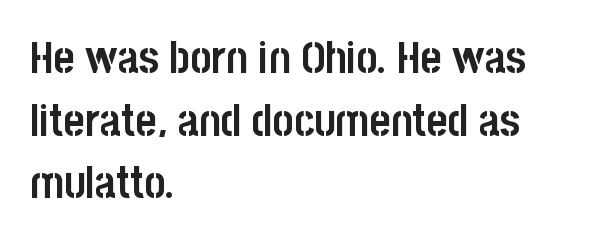
The typography opts for an upright posture over an oblique one. The rendering keeps characters at their native spacing. The passage shown is typeset with a sans-serif family. The lines in this sample share a left origin and differ only in where they stop. As a designer I'd log this as weight 700, bold. Only glyphs here, with clear space below each row.
